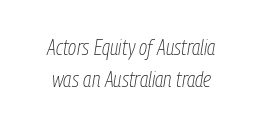
The image shows 22 px text type, italic (leaning right); set normal line spacing (1.44x), normal letter spacing, not underlined.
